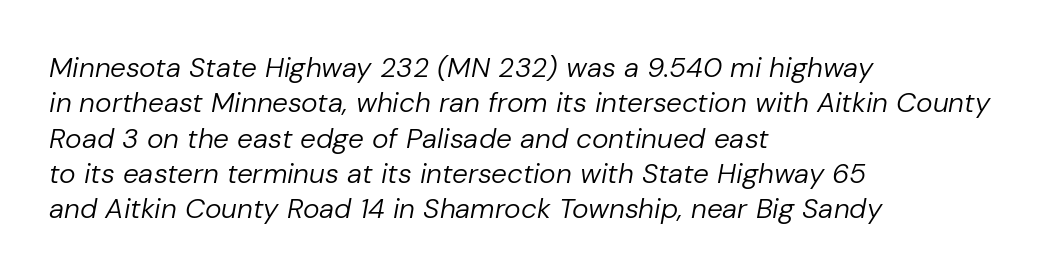
The image shows 28 px regular-weight type, italic (leaning right); set left-aligned, normal line spacing (1.26x), normal letter spacing, not underlined; low stroke contrast and a medium x-height.
